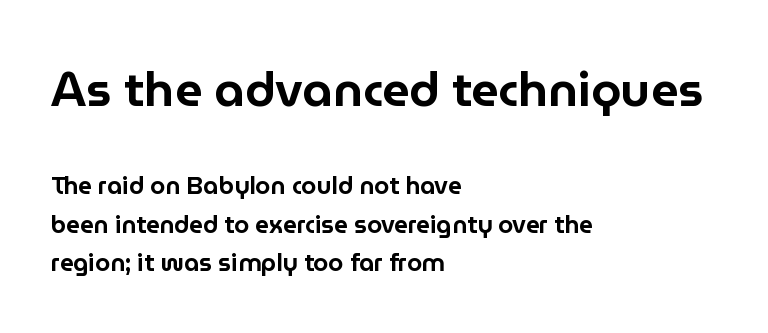
The image shows 48 px sans-serif type, upright; set left-aligned, normal line spacing (1.6x), normal letter spacing, not underlined; the first (top) block is 2.0x larger; low stroke contrast and a medium x-height.
